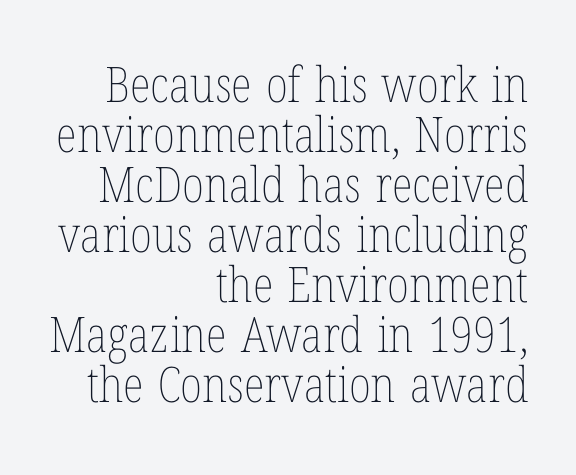
The strokes are not fattened; the text isn't bold. Do the characters align in a grid? No, the font is proportional. Beneath every word, the page is bare. Spacing between characters is what you'd get straight out of the box. Every stem runs plumb, perpendicular to the baseline.
